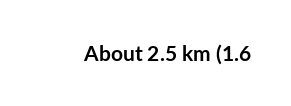
{"italic": "no", "bold": "yes", "underline": "no", "letter_spacing": "normal", "letter_spacing_em": 0.0, "glyph_px": 21}
